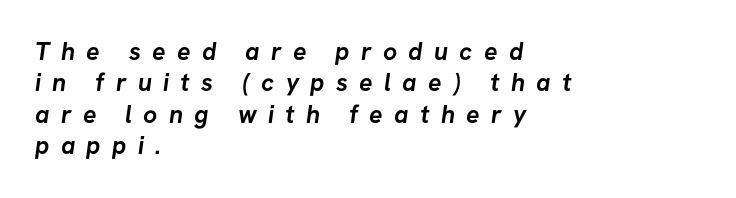
Stroke thickness is high; the sample reads as a true bold. This block has exactly the height ordinary leading produces. Someone cranked the tracking dial way up on this one. The specimen omits any rule beneath the text block's lines.
